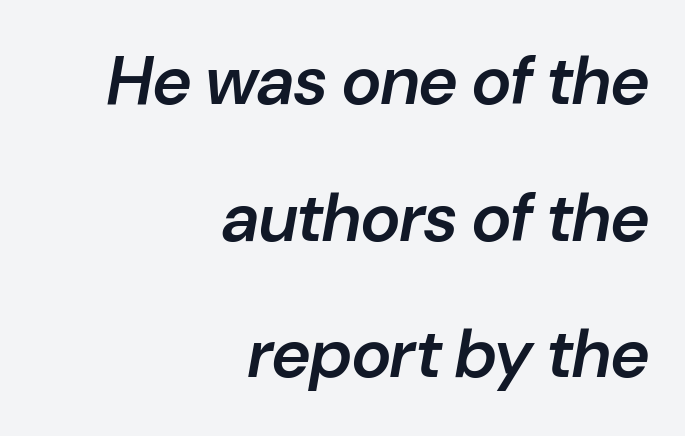
The image shows 68 px semibold type, italic (leaning right); set right-aligned, loose line spacing (2.01x), normal letter spacing, not underlined; low stroke contrast and a medium x-height.
